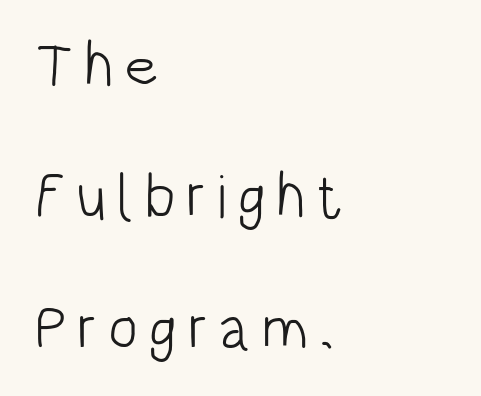
{"serif": "no", "italic": "no", "bold": "no", "weight": "light", "width": "condensed", "stroke_contrast": "low", "x_height": "large", "monospaced": "no", "underline": "no", "align": "left", "line_spacing": "loose", "line_spacing_ratio": 2.12, "glyph_px": 62}
